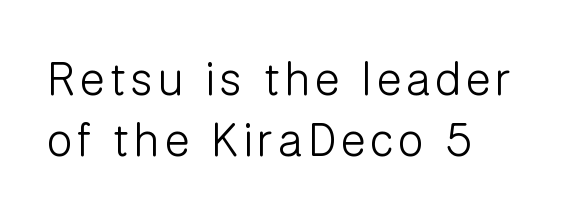
The image shows 46 px light sans-serif type, upright; set left-aligned, normal line spacing (1.32x), not underlined; low stroke contrast and a medium x-height.
